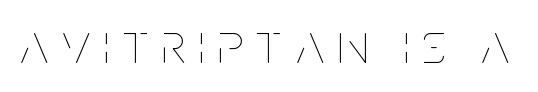
The image shows 57 px thin, condensed type, upright; set unusually wide letter spacing (+0.24 em), not underlined; low stroke contrast and a large x-height.
